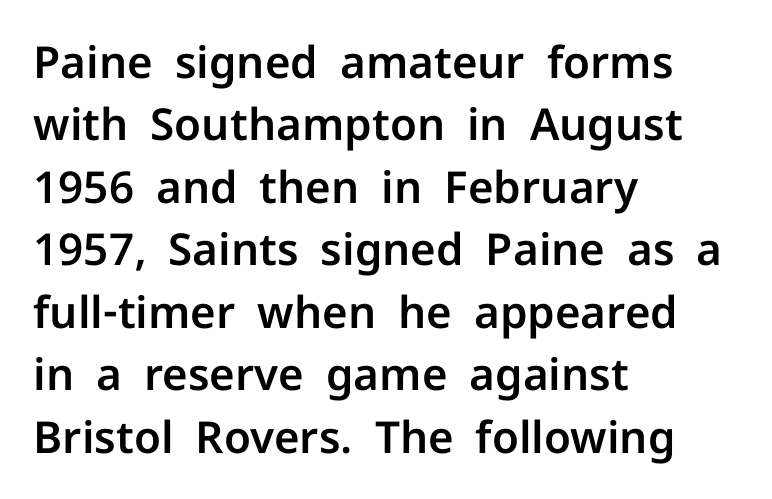
The image shows 44 px sans-serif type, upright; set left-aligned, normal line spacing (1.42x), normal letter spacing, not underlined; low stroke contrast and a medium x-height.
